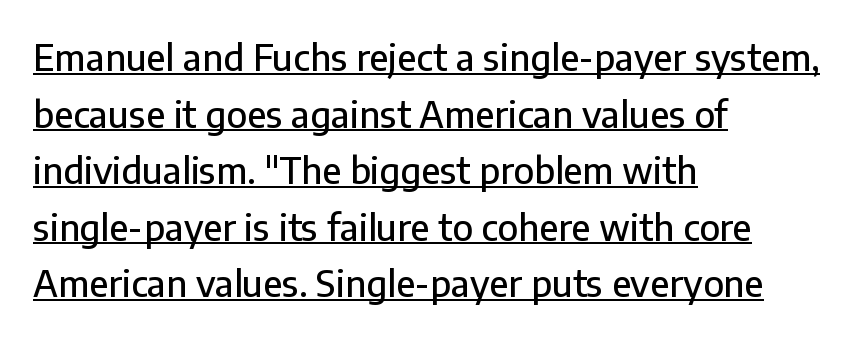
The image shows 36 px sans-serif type, upright; set left-aligned, normal line spacing (1.57x), normal letter spacing, underlined; low stroke contrast and a medium x-height.
